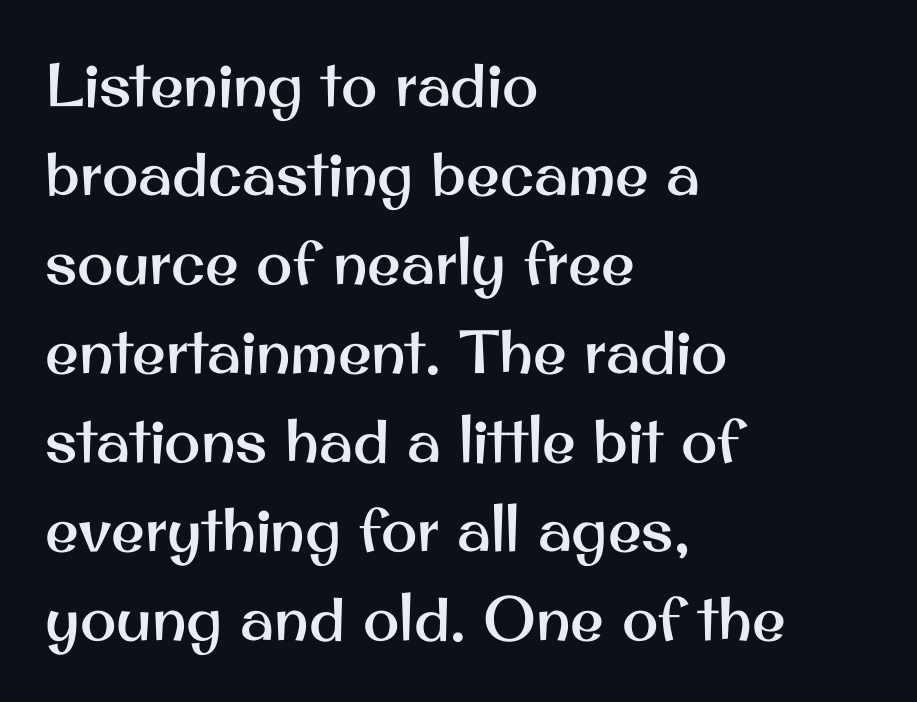
Q: Is the text italic (slanted)? A: No, it is upright.
Q: Is the typeface a serif or a sans-serif typeface? A: Sans-serif.
Q: Is the text underlined? A: No.
Q: How is the paragraph aligned? A: Left-aligned.
Q: Is the spacing between letters normal or unusually wide? A: Normal.
Q: Is the spacing between lines tight, normal or loose? A: Normal.
Q: Width (condensed, normal, or wide)? A: Normal.
Q: Stroke contrast? A: Medium.
Q: x-height? A: Small.
Q: Monospaced? A: No.
